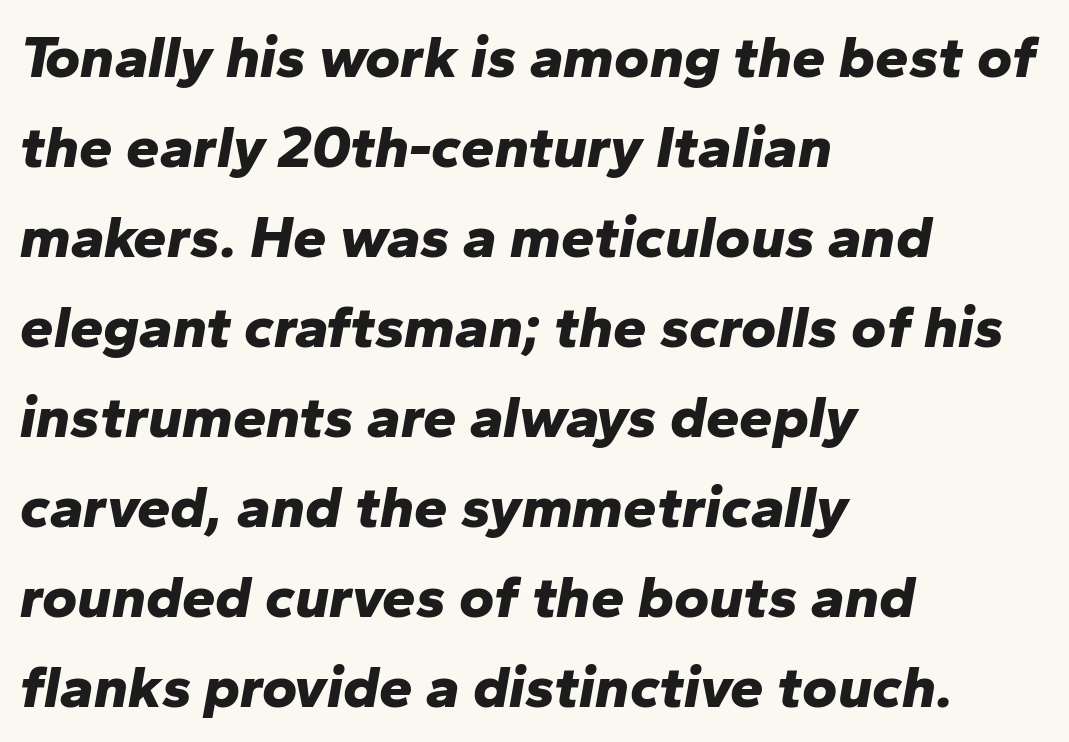
If you drew a line through each stem, it would be angled. Typesetter's note: full bold, strokes at maximum text heaviness. Each row of text sits above clean, open space. Varying glyph widths throughout — classic text-font behaviour. Every row of glyphs begins at an identical x-position on the left. This block has exactly the height ordinary leading produces.
